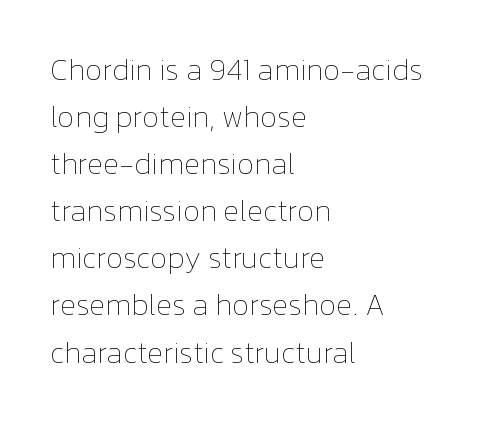
Q: Is the text bold? A: No.
Q: Is the text italic (slanted)? A: No, it is upright.
Q: Is the text underlined? A: No.
Q: How is the paragraph aligned? A: Left-aligned.
Q: Is the spacing between letters normal or unusually wide? A: Normal.
Q: Is the spacing between lines tight, normal or loose? A: Normal.
Q: Width (condensed, normal, or wide)? A: Normal.
Q: Stroke contrast? A: Low.
Q: x-height? A: Medium.
Q: Monospaced? A: No.
